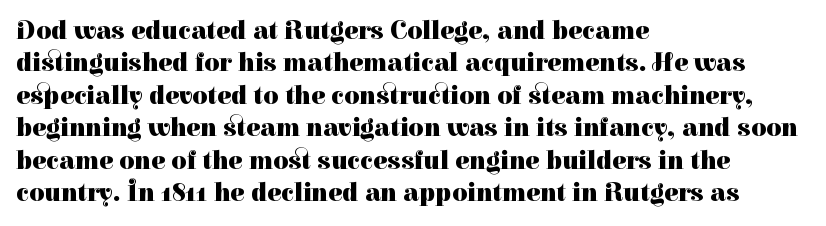
{"italic": "no", "bold": "yes", "underline": "no", "align": "left", "line_spacing": "normal", "line_spacing_ratio": 1.25, "letter_spacing": "normal", "letter_spacing_em": 0.0, "glyph_px": 26}
